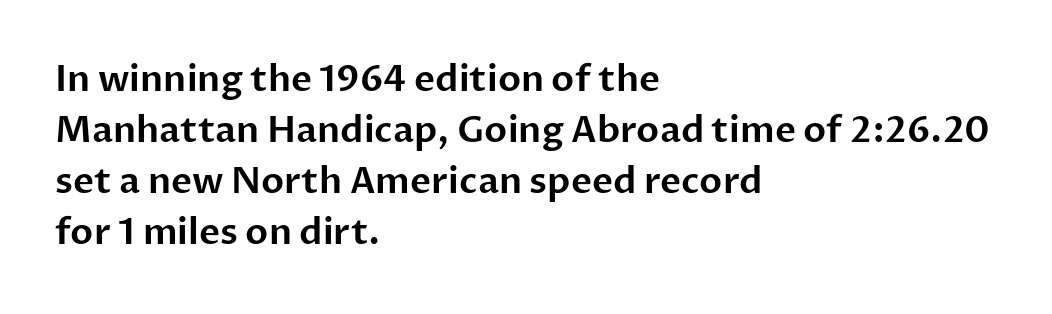
{"serif": "no", "italic": "no", "width": "normal", "stroke_contrast": "low", "x_height": "medium", "monospaced": "no", "underline": "no", "align": "left", "line_spacing": "normal", "line_spacing_ratio": 1.42, "letter_spacing": "normal", "letter_spacing_em": 0.0, "glyph_px": 36}
